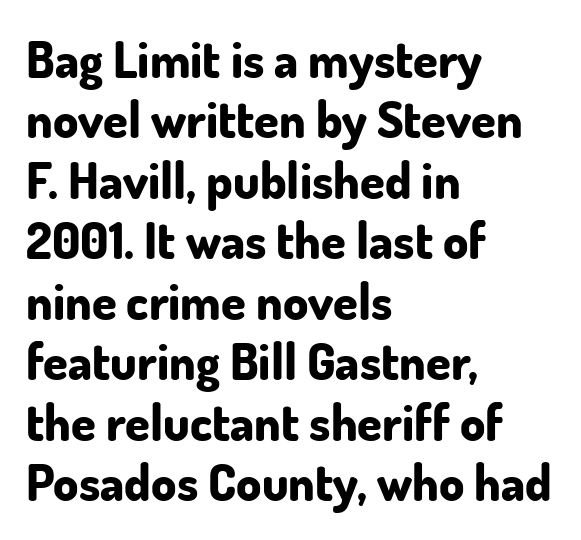
The image shows 50 px bold sans-serif type, upright; set left-aligned, line spacing 1.21x, normal letter spacing, not underlined; low stroke contrast and a small x-height.
